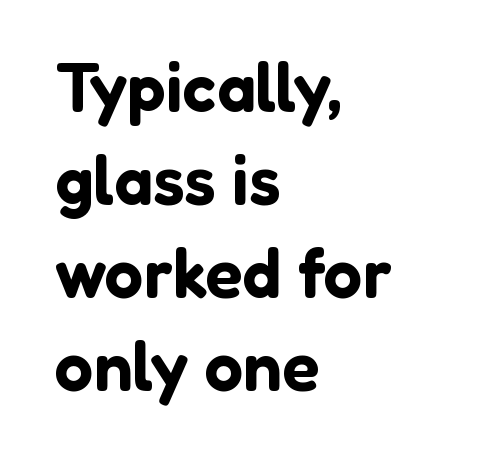
Q: Is the text italic (slanted)? A: No, it is upright.
Q: Is the typeface a serif or a sans-serif typeface? A: Sans-serif.
Q: Is the text underlined? A: No.
Q: How is the paragraph aligned? A: Left-aligned.
Q: Is the spacing between letters normal or unusually wide? A: Normal.
Q: Is the spacing between lines tight, normal or loose? A: Normal.
Q: Width (condensed, normal, or wide)? A: Normal.
Q: Stroke contrast? A: Low.
Q: x-height? A: Medium.
Q: Monospaced? A: No.
